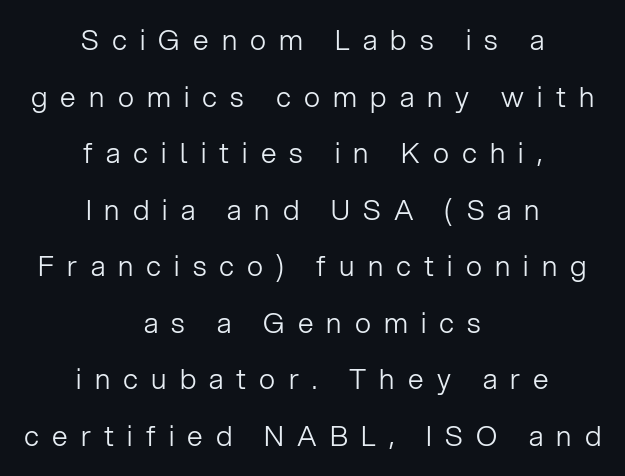
Q: Is the text bold? A: No.
Q: Is the text italic (slanted)? A: No, it is upright.
Q: Is the typeface a serif or a sans-serif typeface? A: Sans-serif.
Q: Is the text underlined? A: No.
Q: How is the paragraph aligned? A: Centered.
Q: Is the spacing between letters normal or unusually wide? A: Unusually wide.
Q: Is the spacing between lines tight, normal or loose? A: Loose.
Q: Width (condensed, normal, or wide)? A: Normal.
Q: Stroke contrast? A: Low.
Q: x-height? A: Medium.
Q: Monospaced? A: No.
